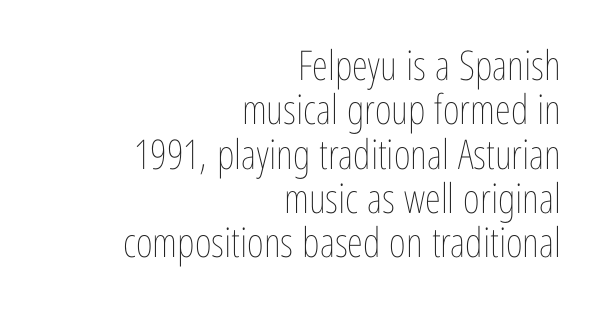
The image shows 41 px thin, condensed type, upright; set right-aligned, tight line spacing (1.08x), normal letter spacing, not underlined; low stroke contrast and a medium x-height.
